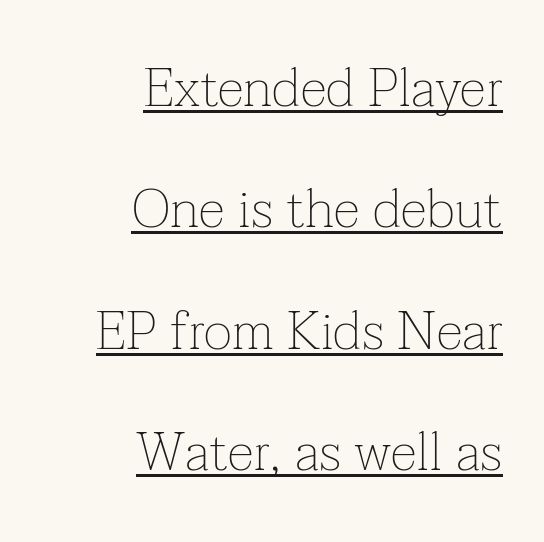
The image shows 54 px thin serif type, upright; set right-aligned, loose line spacing (2.25x), normal letter spacing, underlined; low stroke contrast and a medium x-height.
